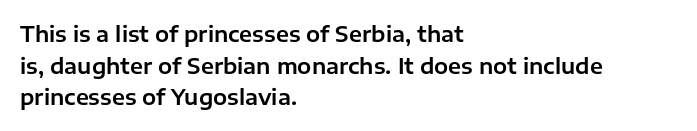
The image shows 21 px text type, upright; set left-aligned, normal line spacing (1.51x), normal letter spacing, not underlined.
